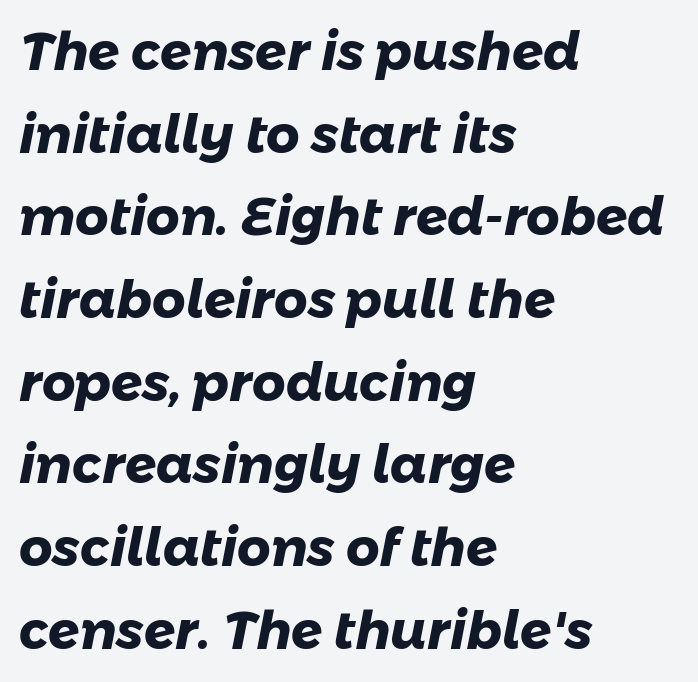
Q: Is the text bold? A: Yes.
Q: Is the typeface a serif or a sans-serif typeface? A: Sans-serif.
Q: Is the text underlined? A: No.
Q: How is the paragraph aligned? A: Left-aligned.
Q: Is the spacing between letters normal or unusually wide? A: Normal.
Q: Is the spacing between lines tight, normal or loose? A: Normal.
Q: Width (condensed, normal, or wide)? A: Normal.
Q: Stroke contrast? A: Low.
Q: x-height? A: Medium.
Q: Monospaced? A: No.
